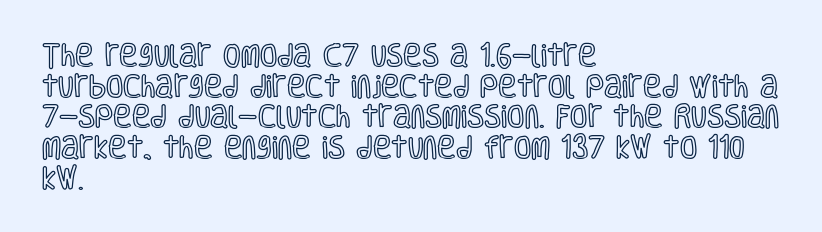
Q: Is the text italic (slanted)? A: No, it is upright.
Q: Is the text underlined? A: No.
Q: How is the paragraph aligned? A: Left-aligned.
Q: Is the spacing between letters normal or unusually wide? A: Normal.
